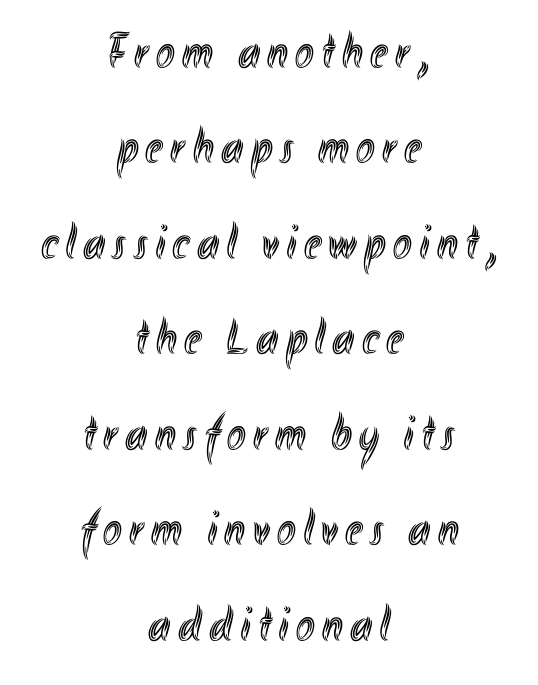
{"width": "condensed", "x_height": "small", "monospaced": "no", "underline": "no", "align": "center", "line_spacing": "loose", "line_spacing_ratio": 1.91, "glyph_px": 50}
